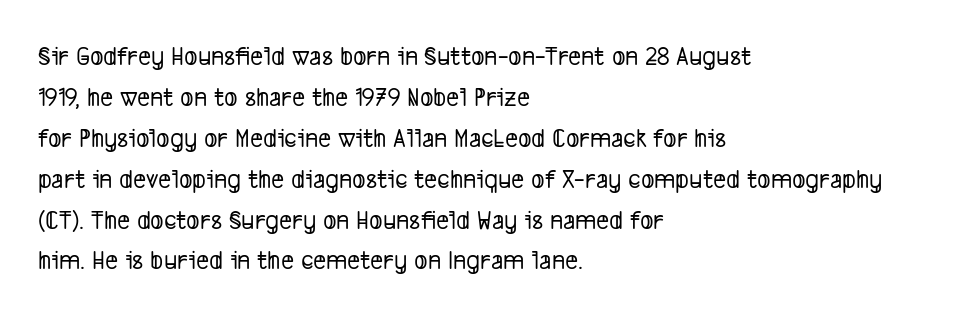
Q: Is the typeface a serif or a sans-serif typeface? A: Sans-serif.
Q: Is the text underlined? A: No.
Q: How is the paragraph aligned? A: Left-aligned.
Q: Is the spacing between letters normal or unusually wide? A: Normal.
Q: Is the spacing between lines tight, normal or loose? A: Normal.
Q: Width (condensed, normal, or wide)? A: Condensed.
Q: Stroke contrast? A: Low.
Q: x-height? A: Medium.
Q: Monospaced? A: No.
